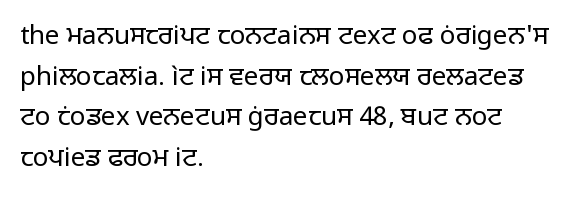
The zone under the glyphs is completely vacant. Letters have the restrained weight of plain body copy at most. Line beginnings align vertically; line endings do not. The gaps between neighbouring characters are ordinary and unremarkable.
